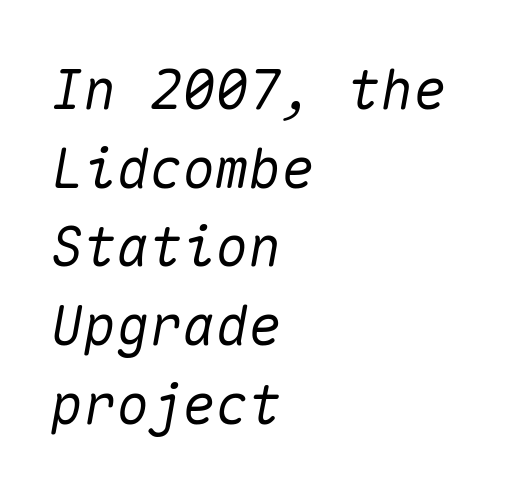
Q: Is the text italic (slanted)? A: Yes, it leans right by about 10 degrees.
Q: Is the text underlined? A: No.
Q: How is the paragraph aligned? A: Left-aligned.
Q: Is the spacing between letters normal or unusually wide? A: Normal.
Q: Is the spacing between lines tight, normal or loose? A: Normal.
Q: Width (condensed, normal, or wide)? A: Normal.
Q: Stroke contrast? A: Medium.
Q: x-height? A: Medium.
Q: Monospaced? A: Yes.
